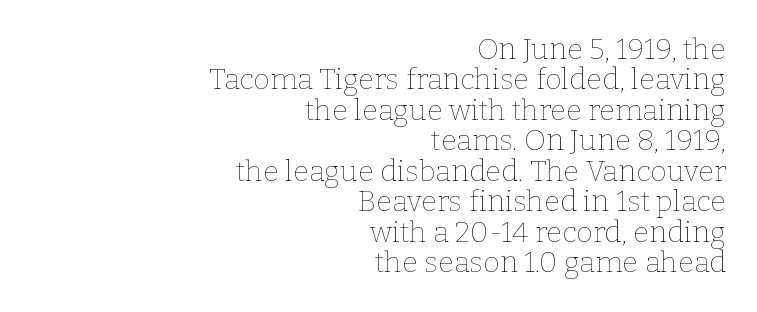
These glyphs show unthickened strokes, regular width or finer. A typesetter would call this leading minimal, almost set solid. Words appear dense and cohesive because spacing is normal. Check under the words: just untouched page. The paragraph shown leans on its right margin.
